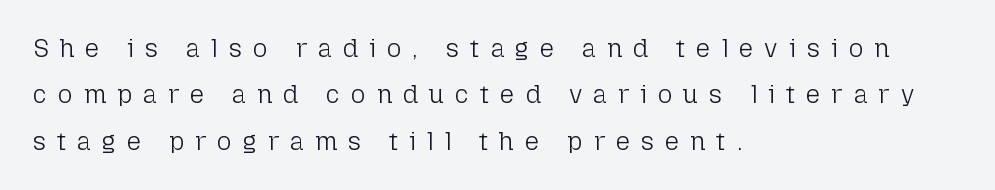
The image shows 25 px text type, upright; set left-aligned, line spacing 1.86x, unusually wide letter spacing (+0.44 em), not underlined.
